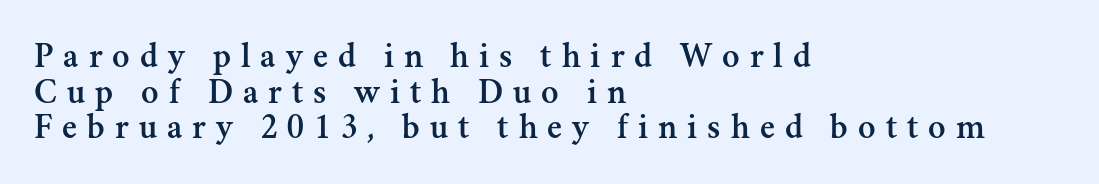
The image shows 36 px serif type, upright; set left-aligned, tight line spacing (0.99x), unusually wide letter spacing (+0.28 em), not underlined; medium stroke contrast and a small x-height.
